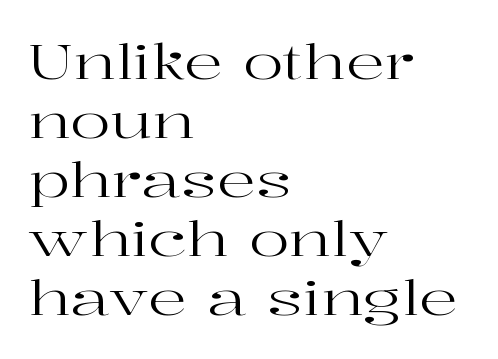
The image shows 48 px regular-weight, wide serif type, upright; set left-aligned, line spacing 1.23x, normal letter spacing, not underlined; high stroke contrast and a medium x-height.
